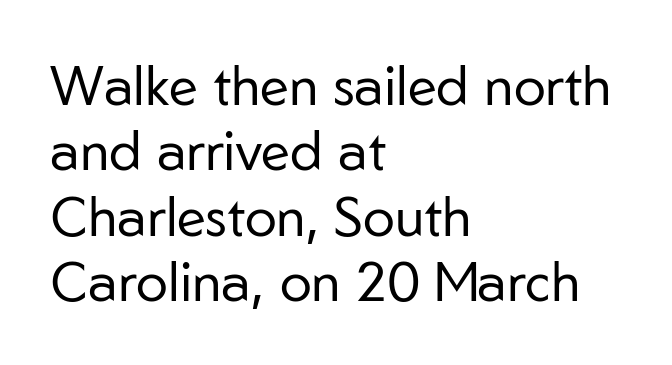
Proportional: the letters do not fall into vertical columns. Line beginnings align vertically; line endings do not. Tracking here is standard; glyphs follow each other at the usual distance. Italic? Not at all — the glyphs are vertical. Compared with a typical body face, this is equally light or lighter still.
